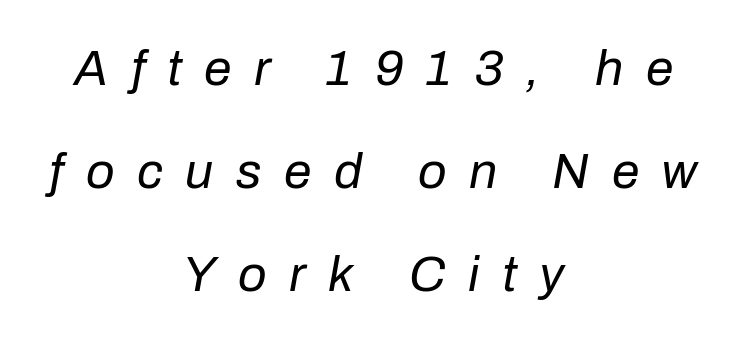
Rule under the text: the space is simply empty. The face used here is proportionally spaced, like ordinary book or web type. The passage shown leans; its letterforms are oblique. The characters are drawn with everyday or finer stroke widths. Someone cranked the tracking dial way up on this one. Every row of glyphs is offset so its center matches the block's center.
